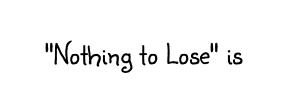
Q: Is the text bold? A: No.
Q: Is the text italic (slanted)? A: No, it is upright.
Q: Is the typeface a serif or a sans-serif typeface? A: Sans-serif.
Q: Is the text underlined? A: No.
Q: Is the spacing between letters normal or unusually wide? A: Normal.
Q: Width (condensed, normal, or wide)? A: Normal.
Q: Stroke contrast? A: Low.
Q: x-height? A: Small.
Q: Monospaced? A: No.
